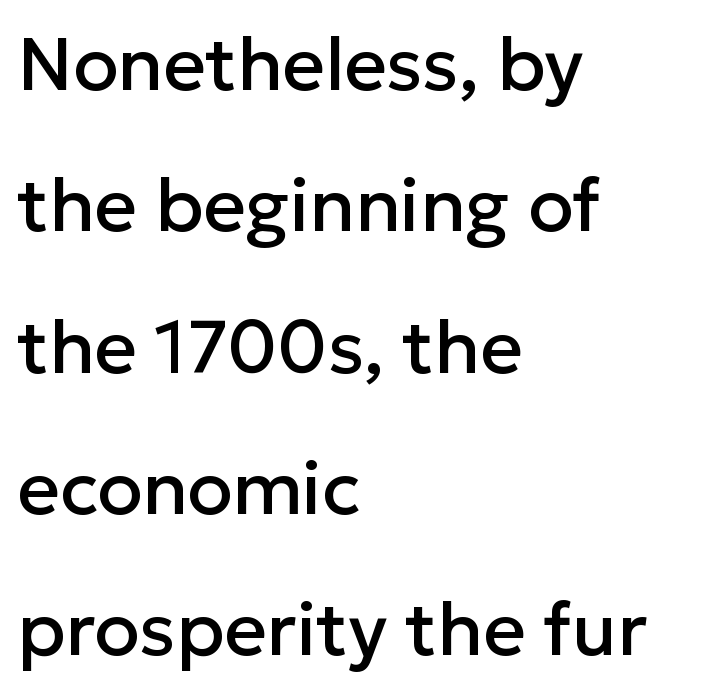
The image shows 74 px sans-serif type, upright; set left-aligned, loose line spacing (1.91x), normal letter spacing, not underlined; low stroke contrast and a medium x-height.
